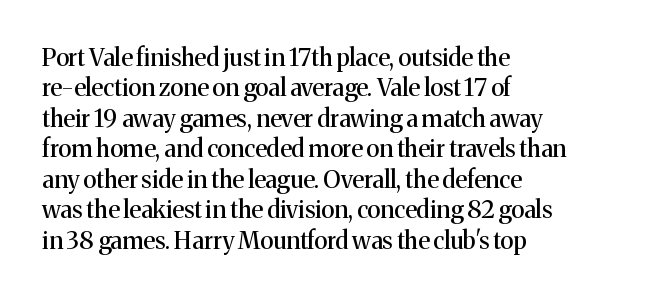
{"italic": "no", "underline": "no", "align": "left", "line_spacing": "normal", "line_spacing_ratio": 1.27, "letter_spacing": "normal", "letter_spacing_em": 0.0, "glyph_px": 24}
